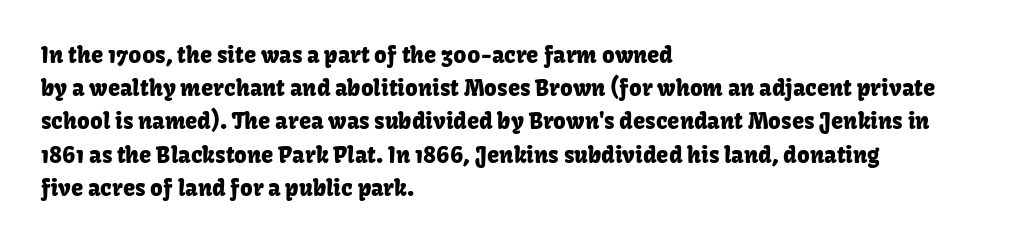
Q: Is the text italic (slanted)? A: No, it is upright.
Q: Is the text underlined? A: No.
Q: How is the paragraph aligned? A: Left-aligned.
Q: Is the spacing between letters normal or unusually wide? A: Normal.
Q: Is the spacing between lines tight, normal or loose? A: Normal.
